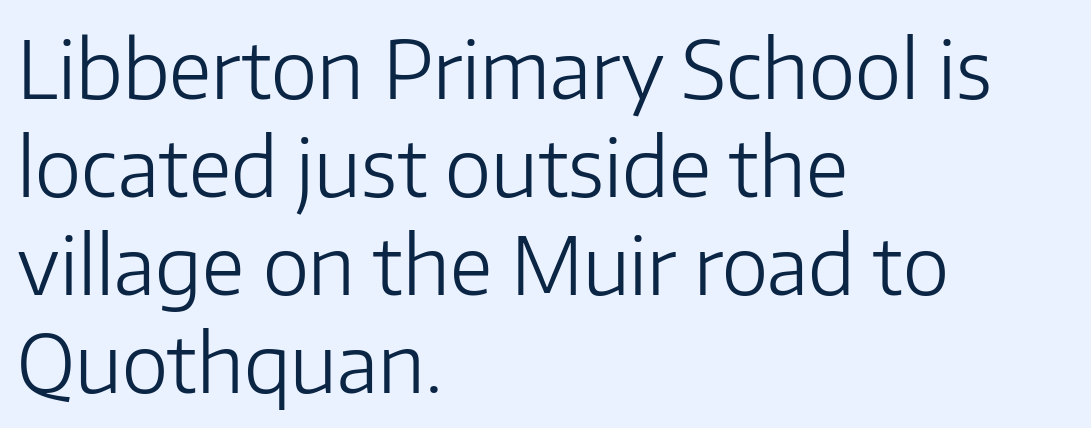
{"serif": "no", "italic": "no", "bold": "no", "weight": "light", "width": "normal", "stroke_contrast": "low", "x_height": "medium", "monospaced": "no", "underline": "no", "align": "left", "line_spacing_ratio": 1.24, "letter_spacing": "normal", "letter_spacing_em": 0.0, "glyph_px": 79}
